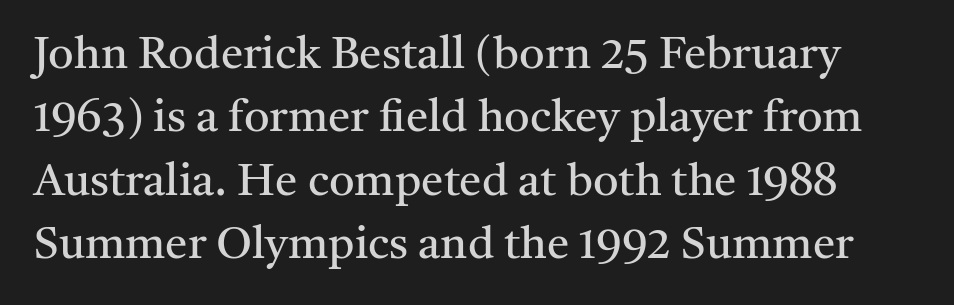
{"serif": "yes", "italic": "no", "bold": "no", "weight": "regular", "width": "normal", "stroke_contrast": "medium", "x_height": "medium", "monospaced": "no", "underline": "no", "line_spacing": "normal", "line_spacing_ratio": 1.41, "letter_spacing": "normal", "letter_spacing_em": 0.0, "glyph_px": 45}
